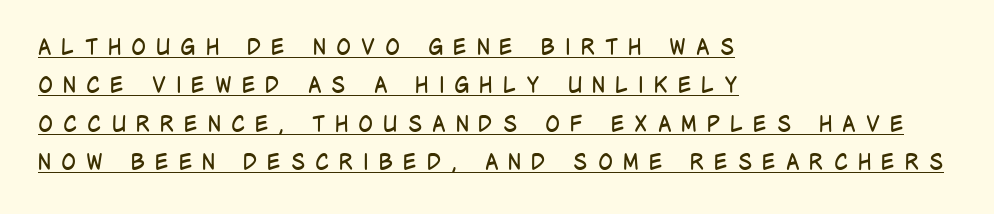
{"italic": "no", "bold": "no", "underline": "yes", "align": "left", "line_spacing_ratio": 1.74, "letter_spacing": "wide", "letter_spacing_em": 0.45, "glyph_px": 22}
